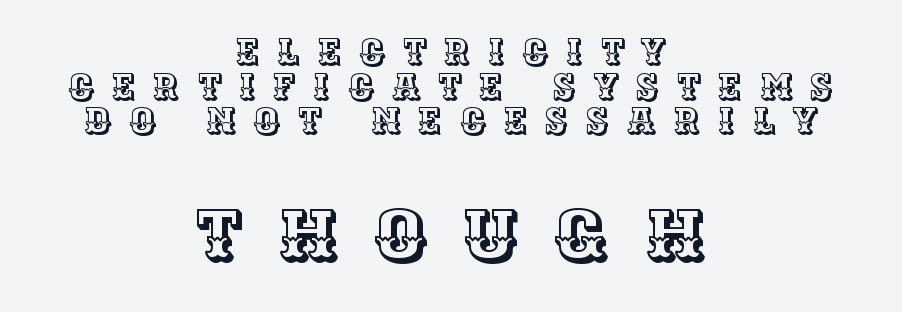
Neither beginnings nor endings align; midpoints do. Type without underlining. You could barely slide anything between these rows. What stands out about the letter spacing? Its width — letters are far apart.
